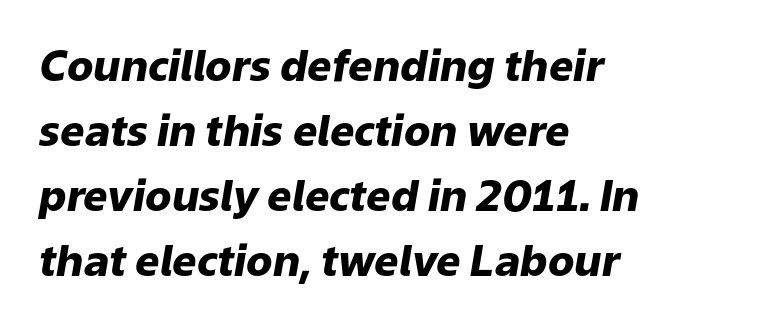
Q: Is the text bold? A: Yes.
Q: Is the text italic (slanted)? A: Yes, it leans right by about 9 degrees.
Q: Is the text underlined? A: No.
Q: How is the paragraph aligned? A: Left-aligned.
Q: Is the spacing between letters normal or unusually wide? A: Normal.
Q: Is the spacing between lines tight, normal or loose? A: Normal.
Q: Width (condensed, normal, or wide)? A: Normal.
Q: Stroke contrast? A: Low.
Q: x-height? A: Medium.
Q: Monospaced? A: No.
